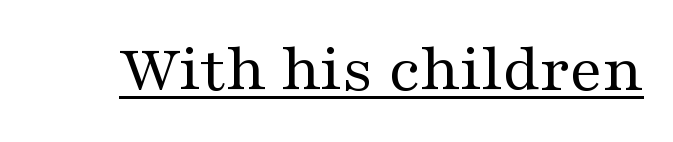
The lettering stays uniformly vertical, giving the passage a roman look. The letters sit at their default tracking, neither squeezed nor spread. You could not count columns in this text — the font is proportionally spaced. The weight would be labelled regular, book, light, or lighter still.
